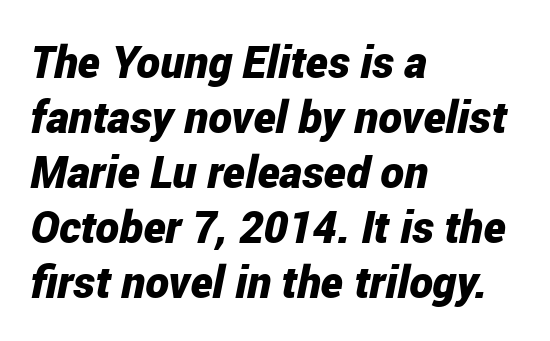
Q: Is the text bold? A: Yes.
Q: Is the text italic (slanted)? A: Yes, it leans right by about 12 degrees.
Q: Is the text underlined? A: No.
Q: How is the paragraph aligned? A: Left-aligned.
Q: Is the spacing between letters normal or unusually wide? A: Normal.
Q: Width (condensed, normal, or wide)? A: Condensed.
Q: Stroke contrast? A: Low.
Q: x-height? A: Medium.
Q: Monospaced? A: No.
